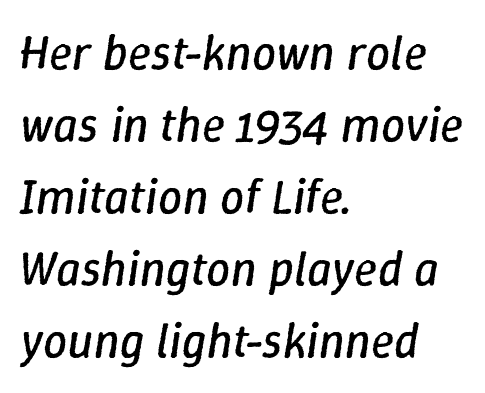
The letters advance in unequal steps, a hallmark of proportional type. Would a proofreader flag this as italicized? Yes. In terms of letterspacing, this is plain default setting. One-word summary of the alignment: left. The space directly below the letters is spotless.
